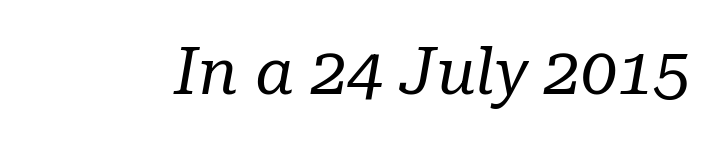
The strip under each line holds only bare page. To sum up the face: it has serifs. Character widths vary here, with narrow letters taking less room than wide ones. Is the type heavy? It reads as light-to-regular instead.
